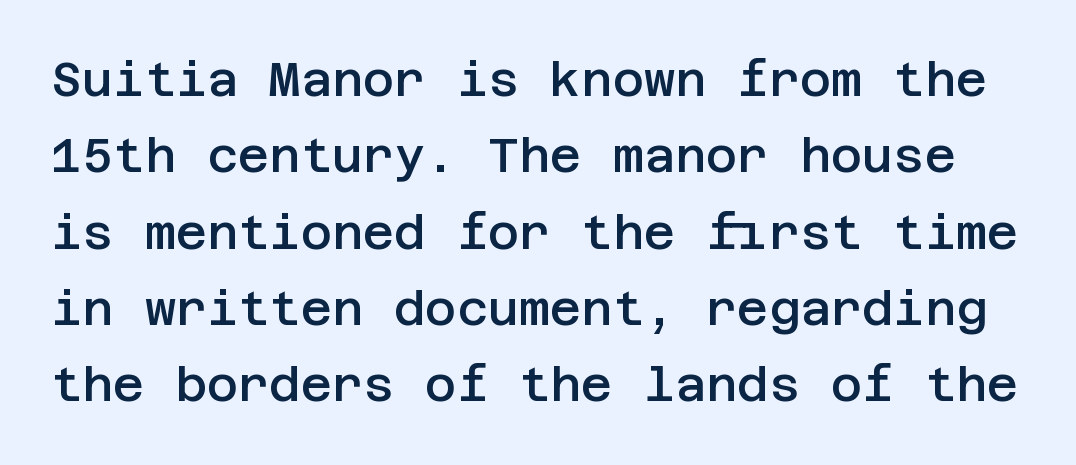
Q: Is the text bold? A: Semi-bold.
Q: Is the text italic (slanted)? A: No, it is upright.
Q: Is the typeface a serif or a sans-serif typeface? A: Sans-serif.
Q: Is the text underlined? A: No.
Q: Is the spacing between letters normal or unusually wide? A: Normal.
Q: Is the spacing between lines tight, normal or loose? A: Normal.
Q: Width (condensed, normal, or wide)? A: Normal.
Q: Stroke contrast? A: Low.
Q: x-height? A: Large.
